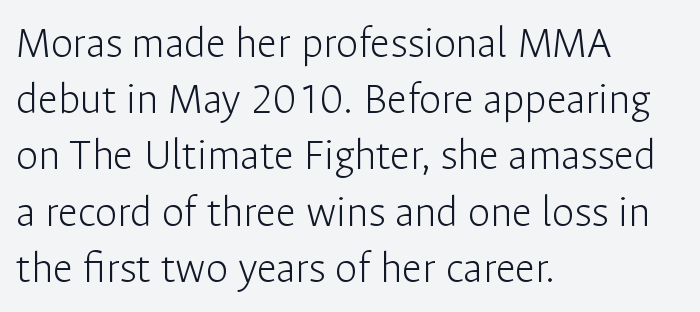
Q: Is the text bold? A: No.
Q: Is the text italic (slanted)? A: No, it is upright.
Q: Is the typeface a serif or a sans-serif typeface? A: Sans-serif.
Q: Is the text underlined? A: No.
Q: How is the paragraph aligned? A: Left-aligned.
Q: Is the spacing between letters normal or unusually wide? A: Normal.
Q: Is the spacing between lines tight, normal or loose? A: Normal.
Q: Width (condensed, normal, or wide)? A: Normal.
Q: Stroke contrast? A: Low.
Q: x-height? A: Medium.
Q: Monospaced? A: No.
